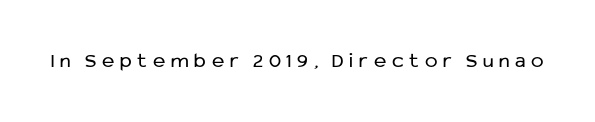
The image shows 21 px text type, upright; set unusually wide letter spacing (+0.28 em), not underlined.
